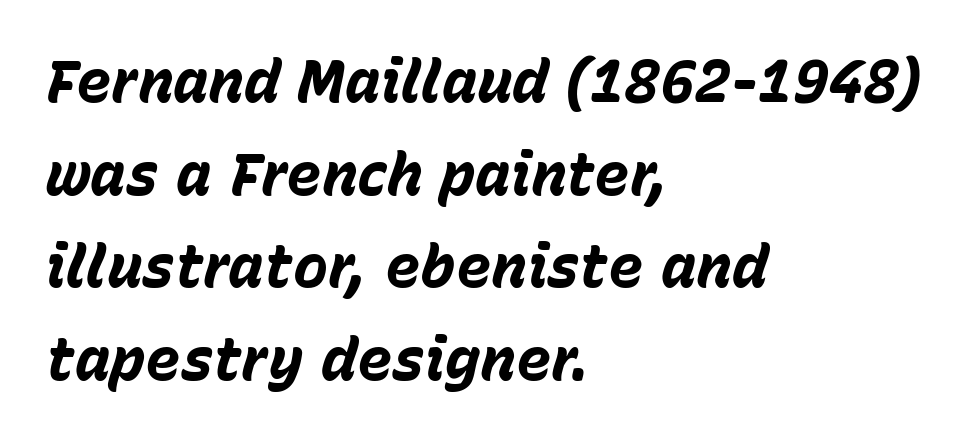
The image shows 59 px bold type, italic (leaning right); set left-aligned, normal line spacing (1.57x), normal letter spacing, not underlined; low stroke contrast and a medium x-height.
